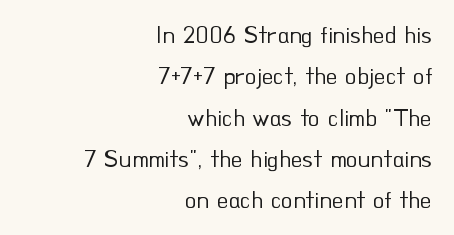
{"italic": "no", "bold": "no", "underline": "no", "align": "right", "line_spacing_ratio": 1.72, "letter_spacing": "normal", "letter_spacing_em": 0.0, "glyph_px": 24}
